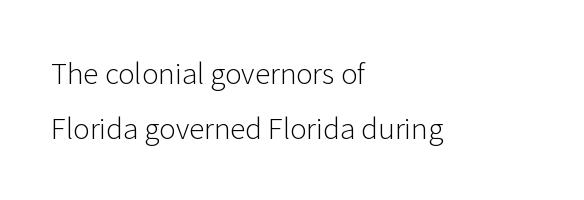
The image shows 28 px light sans-serif type, upright; set left-aligned, loose line spacing (1.97x), normal letter spacing, not underlined; low stroke contrast and a medium x-height.
